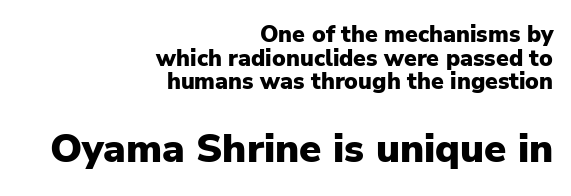
One-word summary of the alignment: right. Looks like regular typesetting: each glyph gets only the width it needs. The line texture is even and compact thanks to regular tracking. In terms of weight, the rendering is a true, heavy bold. This block would grow much taller if given ordinary leading; it's compressed now.
